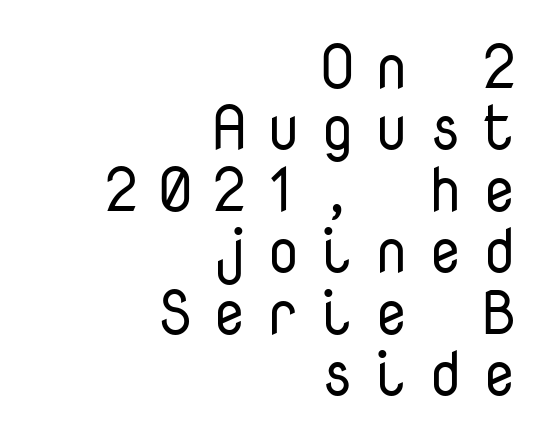
Q: Is the text bold? A: No.
Q: Is the text italic (slanted)? A: No, it is upright.
Q: Is the typeface a serif or a sans-serif typeface? A: Sans-serif.
Q: Is the text underlined? A: No.
Q: How is the paragraph aligned? A: Right-aligned.
Q: Is the spacing between letters normal or unusually wide? A: Unusually wide.
Q: Is the spacing between lines tight, normal or loose? A: Tight.
Q: Width (condensed, normal, or wide)? A: Normal.
Q: Stroke contrast? A: Low.
Q: x-height? A: Medium.
Q: Monospaced? A: Yes.
